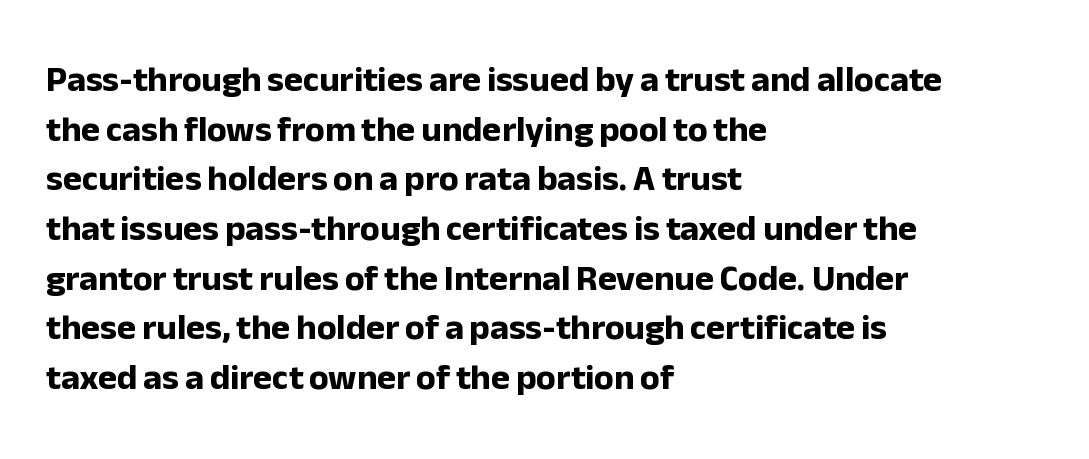
{"serif": "no", "italic": "no", "bold": "yes", "weight": "bold", "width": "normal", "stroke_contrast": "low", "x_height": "medium", "monospaced": "no", "underline": "no", "align": "left", "line_spacing": "normal", "line_spacing_ratio": 1.38, "letter_spacing": "normal", "letter_spacing_em": 0.0, "glyph_px": 36}
